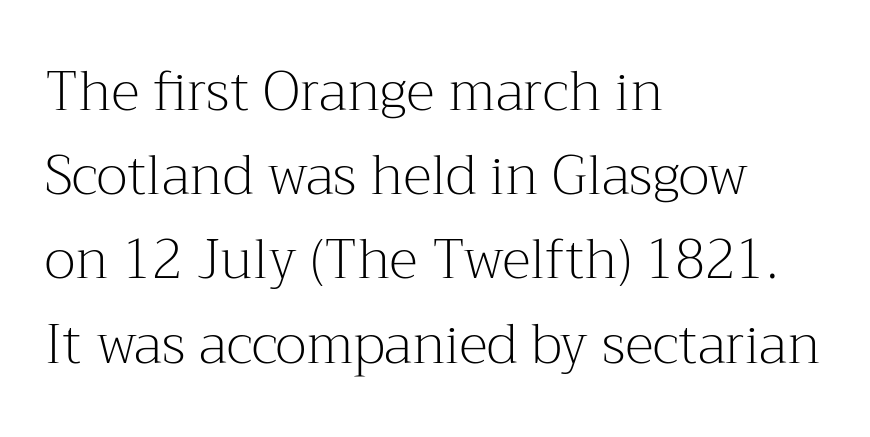
Q: Is the text bold? A: No.
Q: Is the text italic (slanted)? A: No, it is upright.
Q: Is the typeface a serif or a sans-serif typeface? A: Serif.
Q: Is the text underlined? A: No.
Q: How is the paragraph aligned? A: Left-aligned.
Q: Is the spacing between letters normal or unusually wide? A: Normal.
Q: Is the spacing between lines tight, normal or loose? A: Normal.
Q: Width (condensed, normal, or wide)? A: Normal.
Q: Stroke contrast? A: Medium.
Q: x-height? A: Medium.
Q: Monospaced? A: No.
